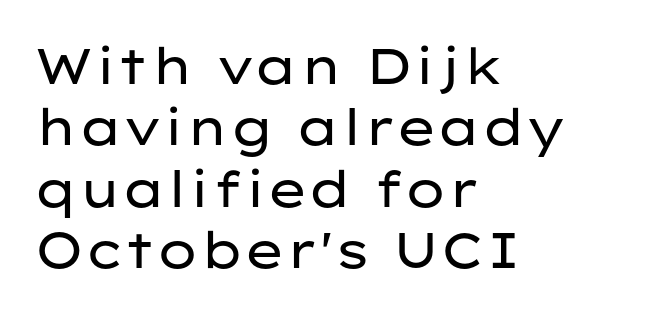
{"serif": "no", "italic": "no", "bold": "no", "weight": "regular", "width": "wide", "stroke_contrast": "low", "x_height": "medium", "monospaced": "no", "underline": "no", "align": "left", "line_spacing_ratio": 1.23, "letter_spacing": "normal", "letter_spacing_em": 0.0, "glyph_px": 50}
